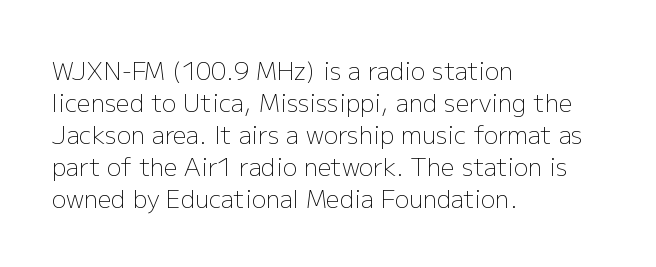
{"italic": "no", "bold": "no", "underline": "no", "align": "left", "line_spacing": "normal", "line_spacing_ratio": 1.33, "letter_spacing": "normal", "letter_spacing_em": 0.0, "glyph_px": 24}
